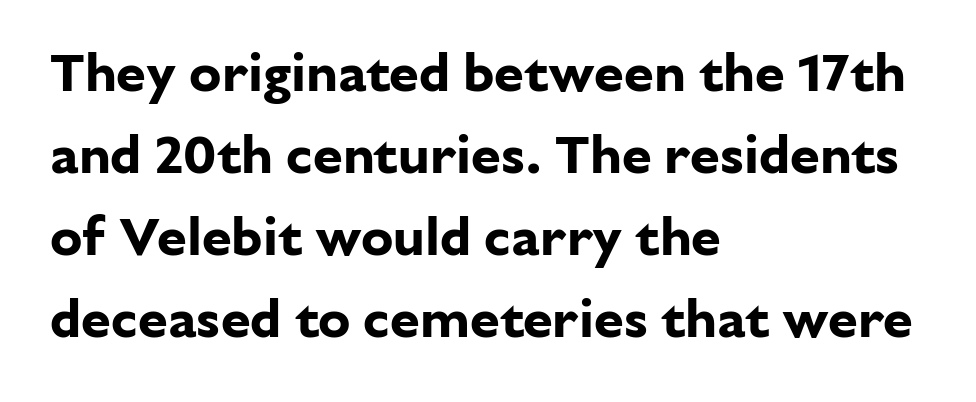
Q: Is the text bold? A: Yes.
Q: Is the text italic (slanted)? A: No, it is upright.
Q: Is the typeface a serif or a sans-serif typeface? A: Sans-serif.
Q: Is the text underlined? A: No.
Q: How is the paragraph aligned? A: Left-aligned.
Q: Is the spacing between letters normal or unusually wide? A: Normal.
Q: Is the spacing between lines tight, normal or loose? A: Normal.
Q: Width (condensed, normal, or wide)? A: Normal.
Q: Stroke contrast? A: Low.
Q: x-height? A: Medium.
Q: Monospaced? A: No.
